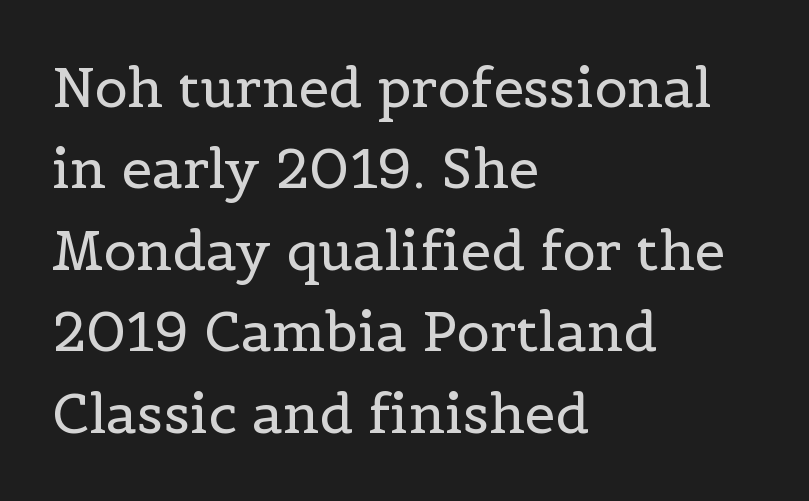
The image shows 55 px regular-weight serif type, upright; set left-aligned, normal line spacing (1.48x), normal letter spacing, not underlined; a medium x-height.
